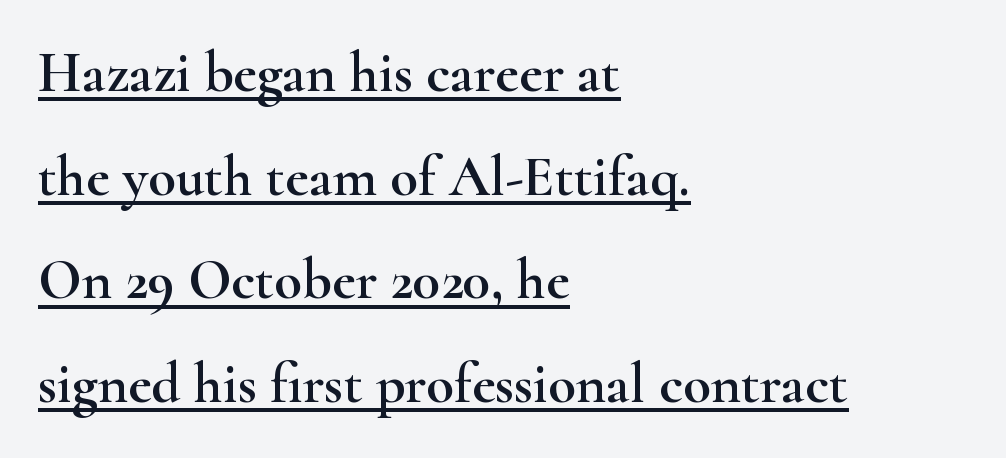
Q: Is the text italic (slanted)? A: No, it is upright.
Q: Is the typeface a serif or a sans-serif typeface? A: Serif.
Q: Is the text underlined? A: Yes.
Q: How is the paragraph aligned? A: Left-aligned.
Q: Is the spacing between letters normal or unusually wide? A: Normal.
Q: Width (condensed, normal, or wide)? A: Wide.
Q: Stroke contrast? A: High.
Q: x-height? A: Small.
Q: Monospaced? A: No.
